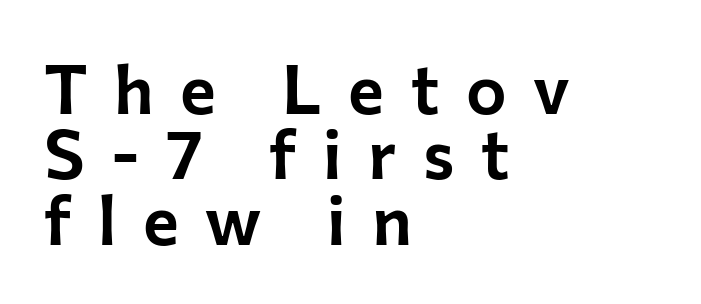
The image shows 68 px sans-serif type, upright; set left-aligned, tight line spacing (0.96x), unusually wide letter spacing (+0.39 em), not underlined; low stroke contrast and a medium x-height.
